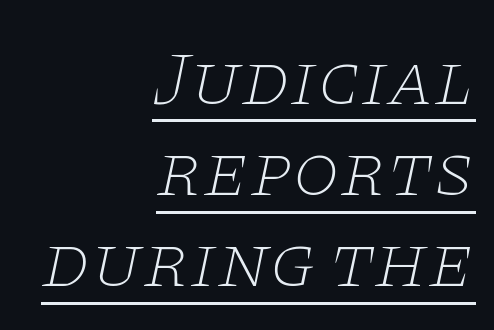
No heavy texture on the line: the type isn't bold. To sum up the face: it has serifs. Here the designer chose a conventional face with non-uniform glyph widths. A flush-right, rag-left setting is used for this passage. The letters are slanted; this is an italic face. The sample's only ornament is a line tracing under the words.
